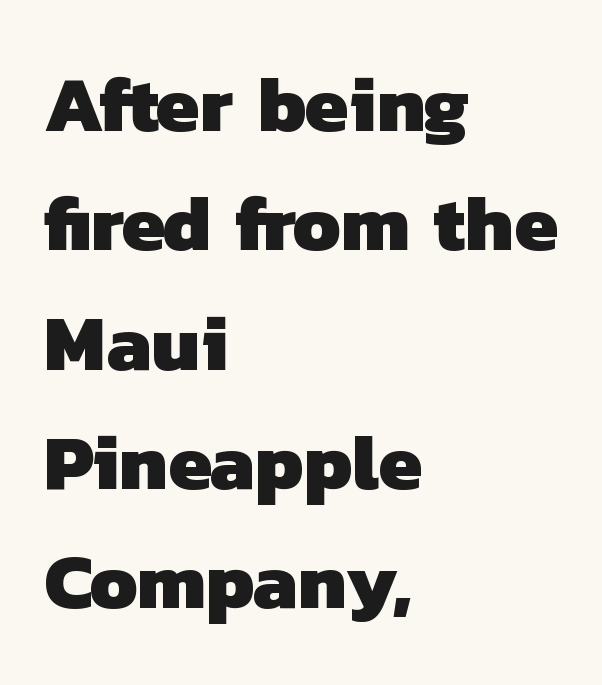
{"serif": "no", "bold": "yes", "weight": "heavy", "width": "normal", "stroke_contrast": "low", "x_height": "medium", "monospaced": "no", "underline": "no", "align": "left", "line_spacing": "normal", "line_spacing_ratio": 1.51, "letter_spacing": "normal", "letter_spacing_em": 0.0, "glyph_px": 79}
